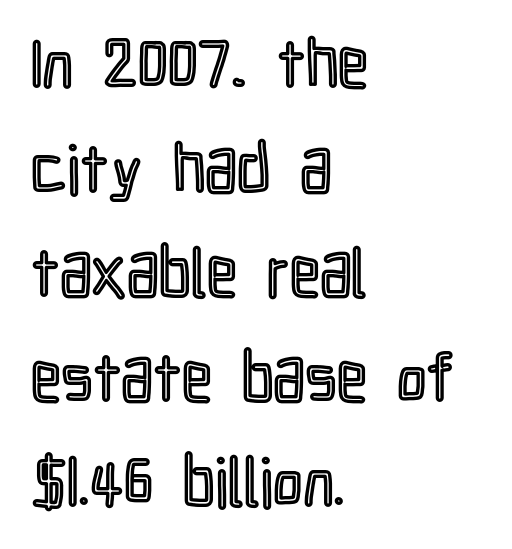
{"italic": "no", "width": "condensed", "x_height": "medium", "monospaced": "no", "underline": "no", "align": "left", "line_spacing": "normal", "line_spacing_ratio": 1.56, "letter_spacing": "normal", "letter_spacing_em": 0.0, "glyph_px": 67}
